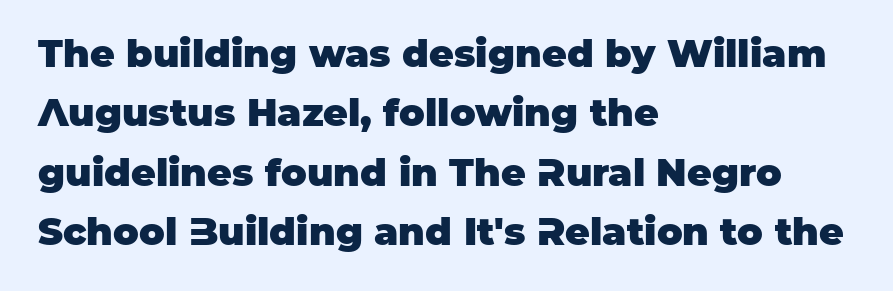
Q: Is the text bold? A: Yes.
Q: Is the text italic (slanted)? A: No, it is upright.
Q: Is the typeface a serif or a sans-serif typeface? A: Sans-serif.
Q: Is the text underlined? A: No.
Q: How is the paragraph aligned? A: Left-aligned.
Q: Is the spacing between letters normal or unusually wide? A: Normal.
Q: Is the spacing between lines tight, normal or loose? A: Normal.
Q: Width (condensed, normal, or wide)? A: Normal.
Q: Stroke contrast? A: Low.
Q: x-height? A: Large.
Q: Monospaced? A: No.
